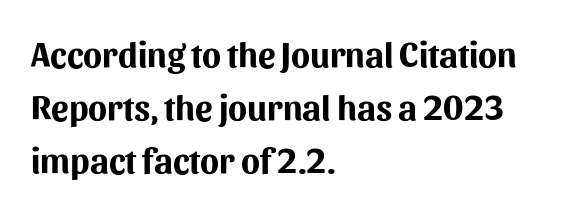
Q: Is the text bold? A: Yes.
Q: Is the text italic (slanted)? A: No, it is upright.
Q: Is the typeface a serif or a sans-serif typeface? A: Sans-serif.
Q: Is the text underlined? A: No.
Q: How is the paragraph aligned? A: Left-aligned.
Q: Is the spacing between letters normal or unusually wide? A: Normal.
Q: Is the spacing between lines tight, normal or loose? A: Normal.
Q: Width (condensed, normal, or wide)? A: Normal.
Q: Stroke contrast? A: Medium.
Q: x-height? A: Medium.
Q: Monospaced? A: No.
